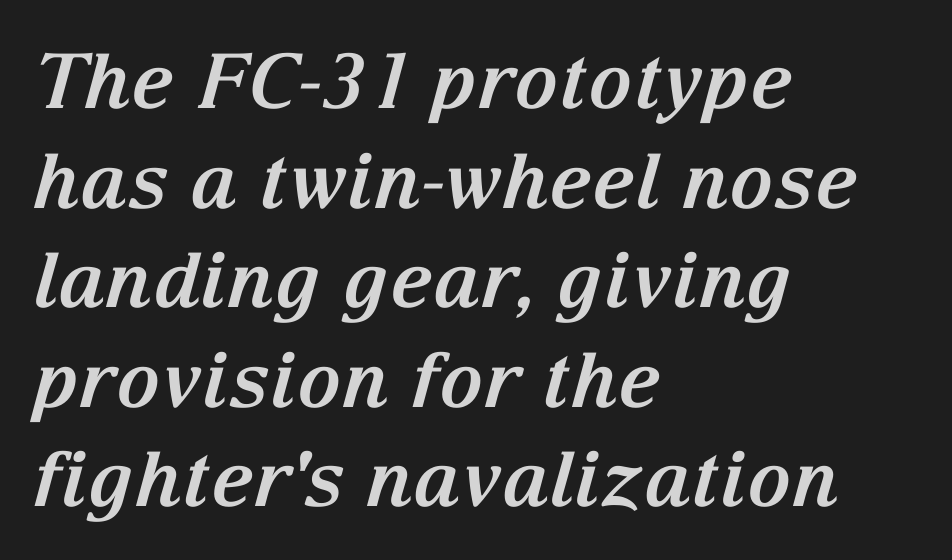
{"serif": "yes", "italic": "yes", "lean": "right", "slant_degrees": 15, "bold": "yes", "weight": "bold", "width": "normal", "stroke_contrast": "medium", "x_height": "medium", "monospaced": "no", "underline": "no", "align": "left", "line_spacing": "normal", "line_spacing_ratio": 1.31, "letter_spacing": "normal", "letter_spacing_em": 0.0, "glyph_px": 76}
